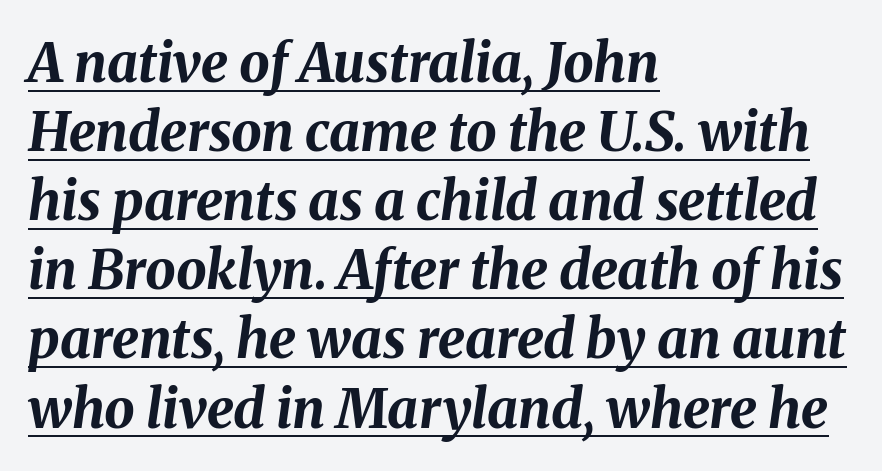
The image shows 54 px bold type, italic (leaning right); set left-aligned, normal line spacing (1.28x), normal letter spacing, underlined; medium stroke contrast and a medium x-height.
